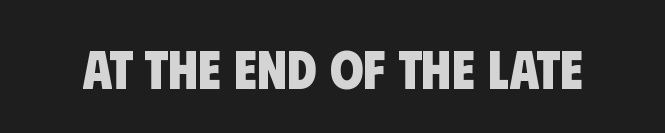
The image shows 54 px heavy, condensed sans-serif type; set normal letter spacing, not underlined; low stroke contrast and a large x-height.
